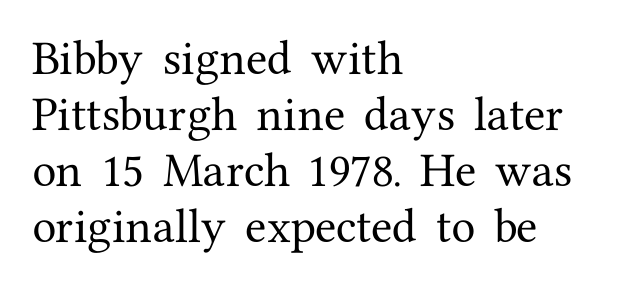
Q: Is the text italic (slanted)? A: No, it is upright.
Q: Is the typeface a serif or a sans-serif typeface? A: Serif.
Q: Is the text underlined? A: No.
Q: How is the paragraph aligned? A: Left-aligned.
Q: Is the spacing between letters normal or unusually wide? A: Normal.
Q: Is the spacing between lines tight, normal or loose? A: Normal.
Q: Width (condensed, normal, or wide)? A: Normal.
Q: Stroke contrast? A: Medium.
Q: x-height? A: Medium.
Q: Monospaced? A: No.
